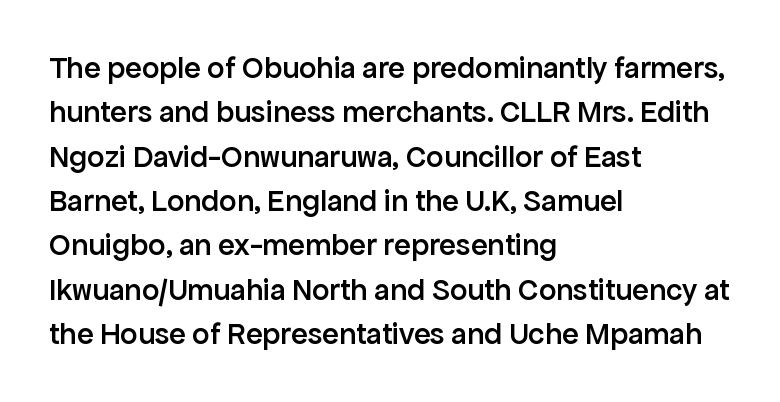
Q: Is the text bold? A: Semi-bold.
Q: Is the text italic (slanted)? A: No, it is upright.
Q: Is the typeface a serif or a sans-serif typeface? A: Sans-serif.
Q: Is the text underlined? A: No.
Q: How is the paragraph aligned? A: Left-aligned.
Q: Is the spacing between letters normal or unusually wide? A: Normal.
Q: Is the spacing between lines tight, normal or loose? A: Normal.
Q: Width (condensed, normal, or wide)? A: Normal.
Q: Stroke contrast? A: Low.
Q: x-height? A: Medium.
Q: Monospaced? A: No.
